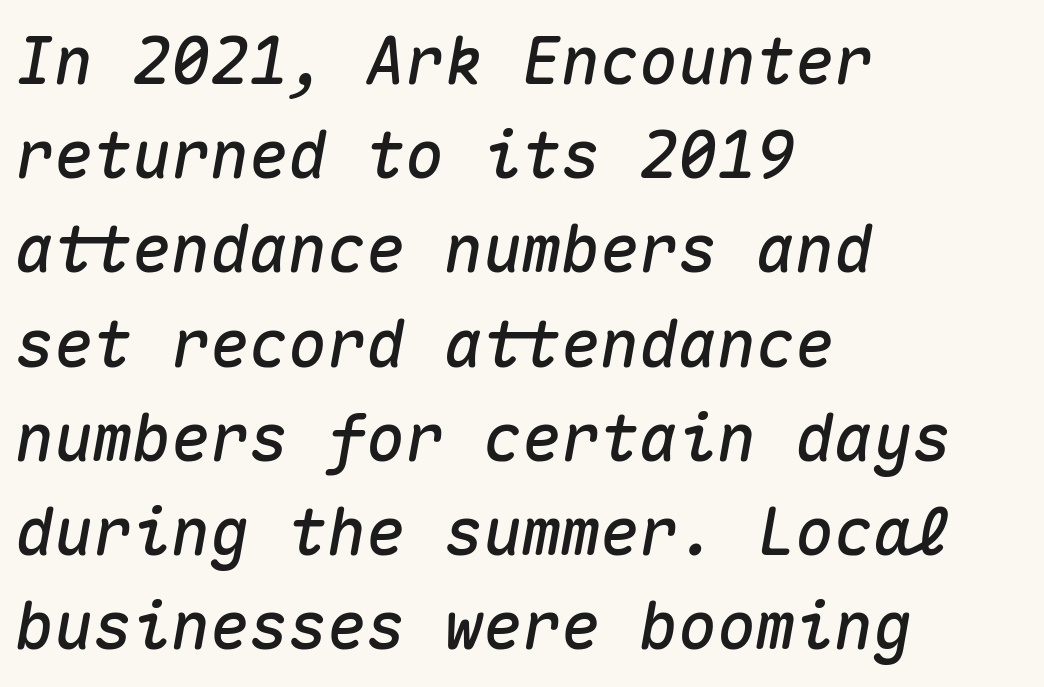
Compared with ordinary roman type, these characters are visibly tilted. Alignment: flush left. A typesetter would call this leading conventional body-copy spacing. Unmarked baselines from the first word to the last. The tracking reads as untouched default to a designer's eye. Monospaced: the letters line up in strict vertical columns.
